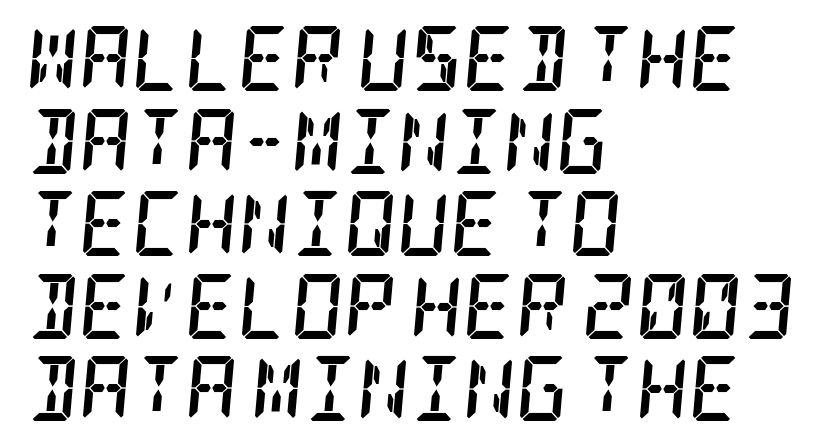
Heavy-handed strokes throughout: this text is bold. Decoration check: the copy has no underline. These lines stack with their left ends in a neat column. Old-style or modern, the face here clearly has serifs. If you drew a line through each stem, it would be angled. Standard letterfit; no display-style spreading of the glyphs.
